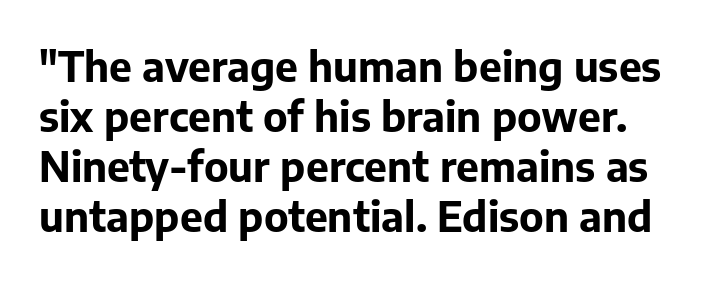
{"serif": "no", "italic": "no", "bold": "yes", "weight": "bold", "width": "normal", "stroke_contrast": "low", "x_height": "medium", "monospaced": "no", "underline": "no", "line_spacing_ratio": 1.22, "letter_spacing": "normal", "letter_spacing_em": 0.0, "glyph_px": 41}
